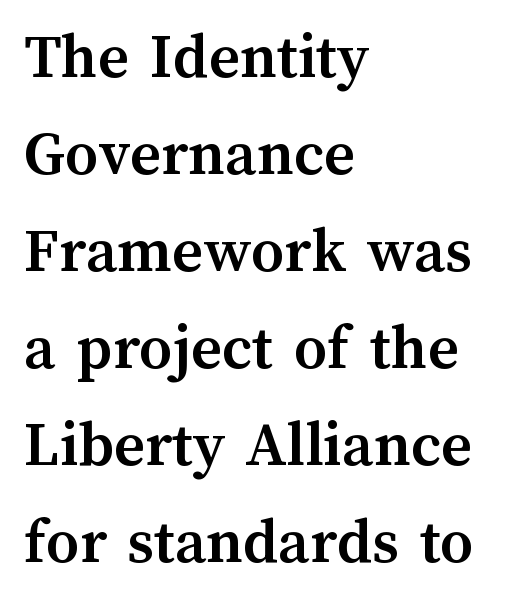
The image shows 66 px semibold type, upright; set left-aligned, normal line spacing (1.47x), normal letter spacing, not underlined; medium stroke contrast and a medium x-height.
